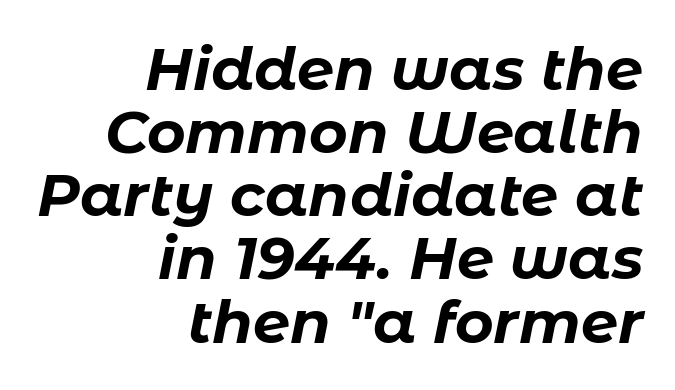
The letters advance in unequal steps, a hallmark of proportional type. Horizontal alignment here is rightward, an uncommon choice for prose. Plenty of ink on the page — the face is bold. Students, note that the glyphs here touch the page at normal intervals. The lettering tilts uniformly, giving the passage an italic look.
